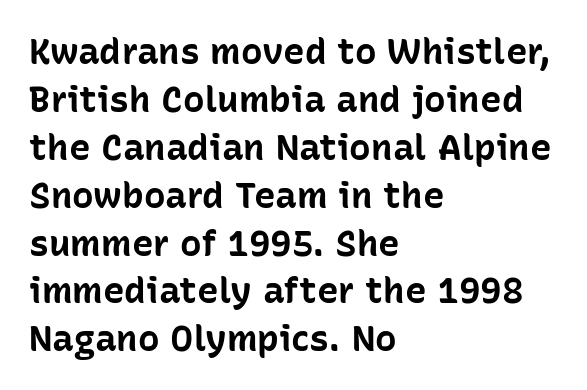
Check under the words: just untouched page. This sample uses a sans-serif face. The face used here has the dense, thick strokes of a bold. Character widths vary here, with narrow letters taking less room than wide ones. Line starts are locked; line ends wander. Evenly set lines give the paragraph a standard silhouette.
